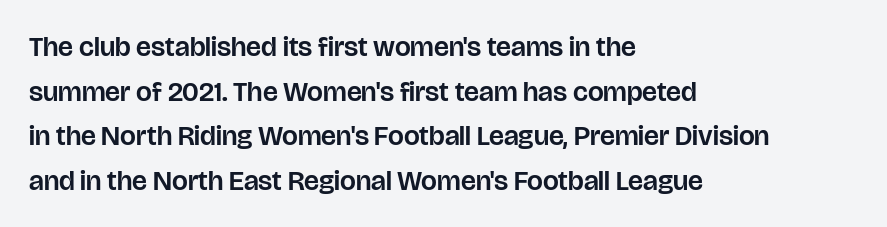
The image shows 28 px sans-serif type, upright; set left-aligned, normal line spacing (1.59x), normal letter spacing, not underlined; low stroke contrast and a large x-height.
